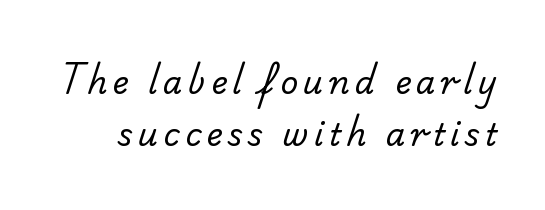
The image shows 31 px regular-weight sans-serif type; set normal line spacing (1.68x), not underlined; low stroke contrast and a small x-height.
